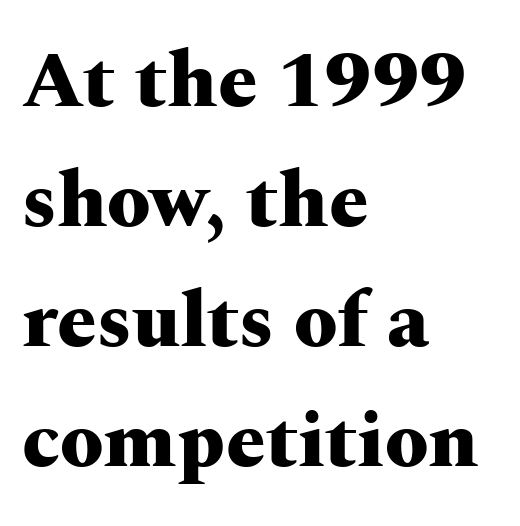
{"serif": "yes", "italic": "no", "bold": "yes", "weight": "heavy", "width": "wide", "stroke_contrast": "medium", "x_height": "medium", "monospaced": "no", "underline": "no", "align": "left", "line_spacing": "normal", "line_spacing_ratio": 1.52, "letter_spacing": "normal", "letter_spacing_em": 0.0, "glyph_px": 79}
